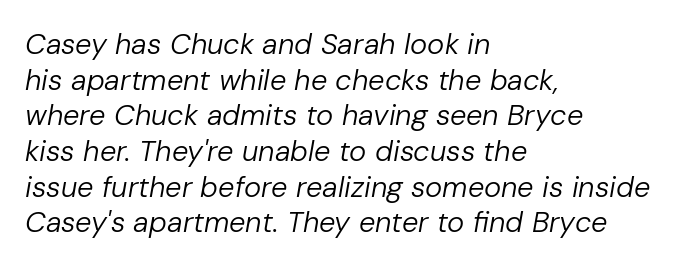
The line texture is even and compact thanks to regular tracking. Notice how the stems are inclined rather than vertical — that's the hallmark of italics. Proportional: the letters do not fall into vertical columns. The rag falls on the right side of this text block. Unbolded letterforms with no extra heft. The zone under the glyphs is completely vacant.
